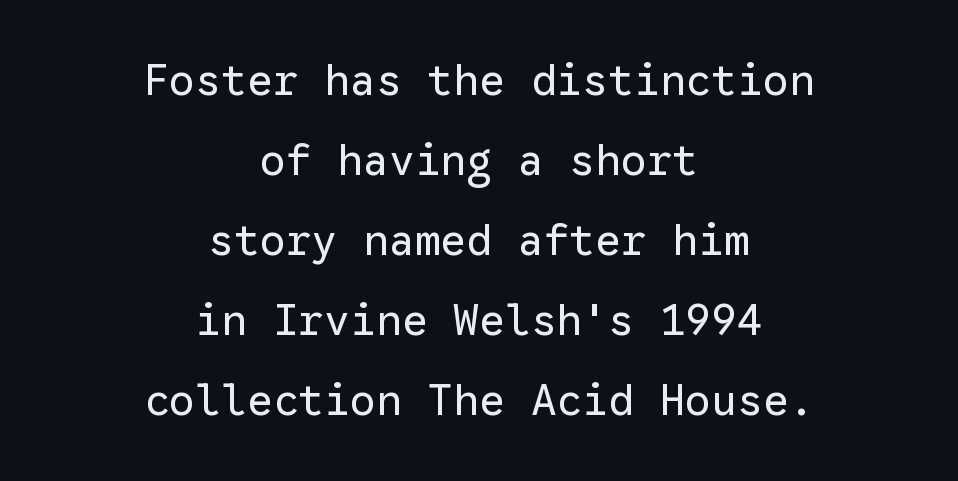
The image shows 43 px regular-weight sans-serif type, upright, monospaced; set centered, line spacing 1.86x, normal letter spacing, not underlined; low stroke contrast and a medium x-height.
